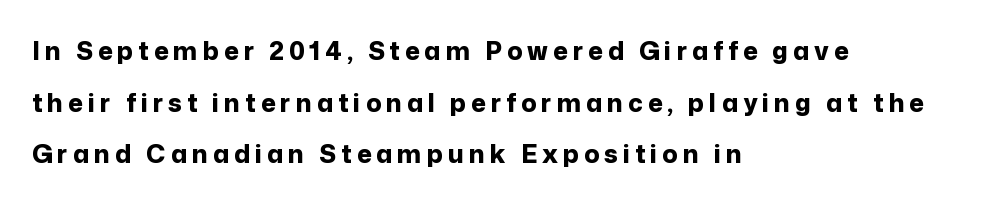
I'd describe the lettering as bold — thick and assertive. Casual observation: everything's shoved over to the left. Summary of vertical rhythm: relaxed, with wide interline spacing. The specimen omits any rule beneath the text block's lines.
